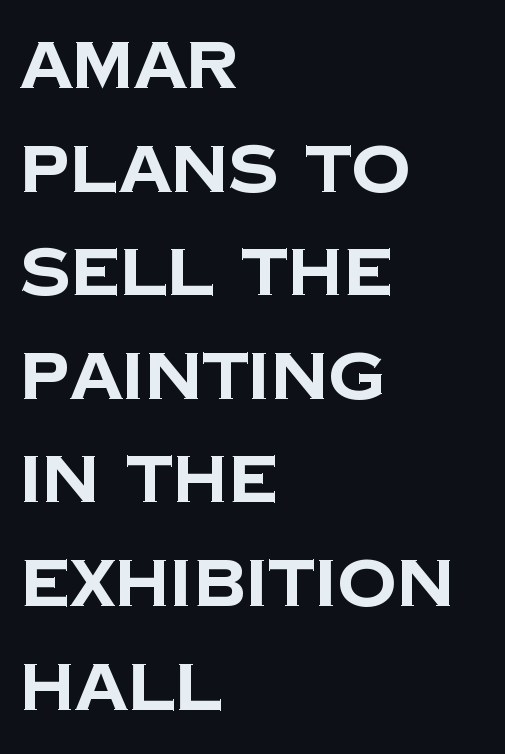
Q: Is the text bold? A: Yes.
Q: Is the typeface a serif or a sans-serif typeface? A: Sans-serif.
Q: Is the text underlined? A: No.
Q: How is the paragraph aligned? A: Left-aligned.
Q: Is the spacing between letters normal or unusually wide? A: Normal.
Q: Is the spacing between lines tight, normal or loose? A: Normal.
Q: Width (condensed, normal, or wide)? A: Normal.
Q: Stroke contrast? A: Low.
Q: x-height? A: Large.
Q: Monospaced? A: No.
